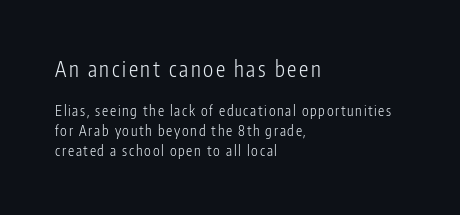
{"italic": "no", "bold": "no", "underline": "no", "align": "left", "line_spacing": "normal", "line_spacing_ratio": 1.41, "larger_block": "first", "size_ratio": 1.5, "glyph_px": 21}
